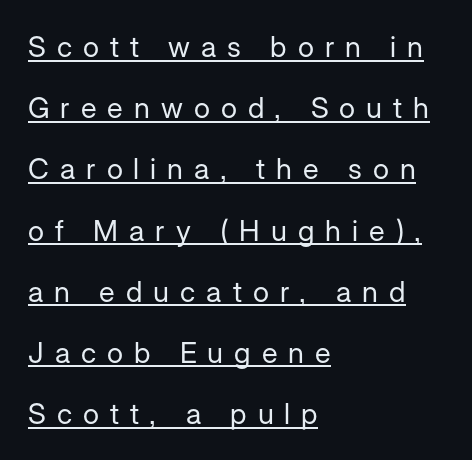
The image shows 29 px regular-weight sans-serif type, upright; set left-aligned, loose line spacing (2.11x), unusually wide letter spacing (+0.38 em), underlined; low stroke contrast and a medium x-height.
